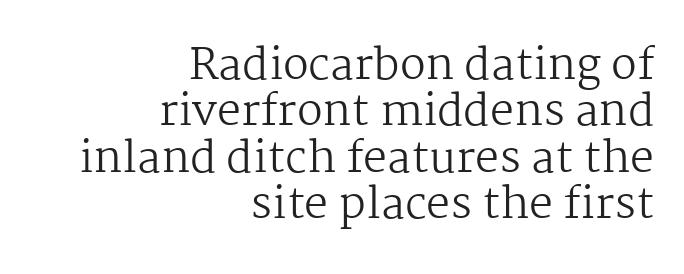
The image shows 43 px regular-weight serif type, upright; set right-aligned, tight line spacing (1.08x), normal letter spacing, not underlined; medium stroke contrast and a medium x-height.
